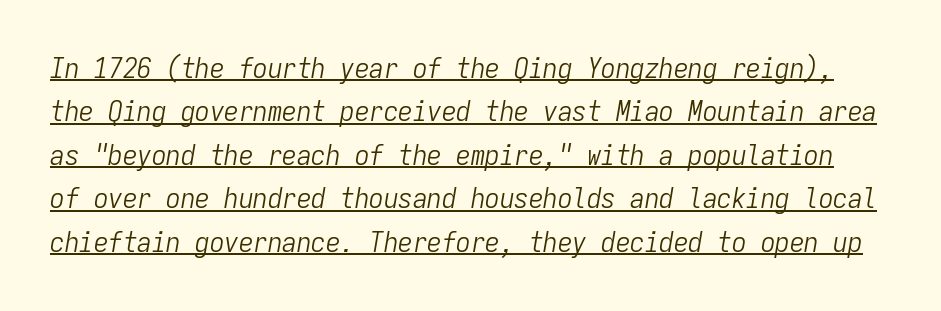
Q: Is the text bold? A: No.
Q: Is the text italic (slanted)? A: Yes, it leans right by about 9 degrees.
Q: Is the text underlined? A: Yes.
Q: Is the spacing between letters normal or unusually wide? A: Normal.
Q: Is the spacing between lines tight, normal or loose? A: Normal.
Q: Width (condensed, normal, or wide)? A: Condensed.
Q: Stroke contrast? A: Low.
Q: x-height? A: Medium.
Q: Monospaced? A: Yes.
